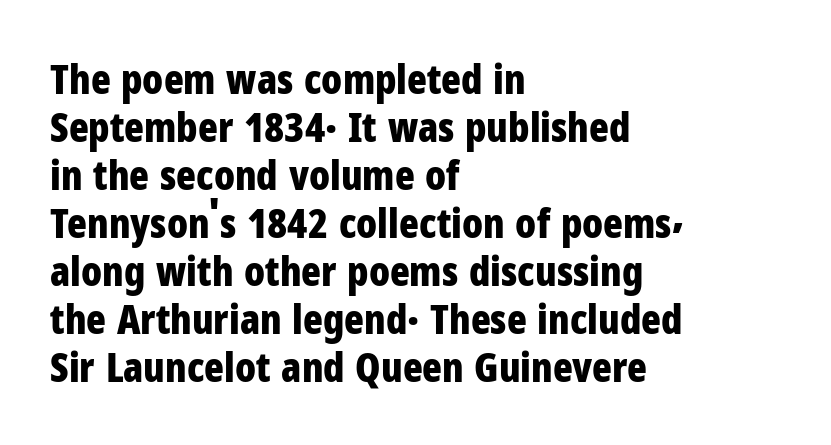
The image shows 41 px bold, condensed sans-serif type, upright; set left-aligned, line spacing 1.17x, normal letter spacing, not underlined; low stroke contrast and a medium x-height.
